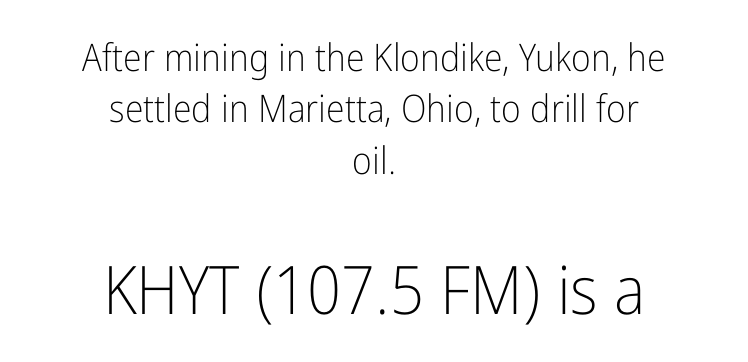
{"serif": "no", "italic": "no", "bold": "no", "weight": "light", "width": "condensed", "stroke_contrast": "low", "x_height": "medium", "monospaced": "no", "underline": "no", "align": "center", "line_spacing": "normal", "line_spacing_ratio": 1.35, "letter_spacing": "normal", "letter_spacing_em": 0.0, "larger_block": "second", "size_ratio": 1.76, "glyph_px": 67}
